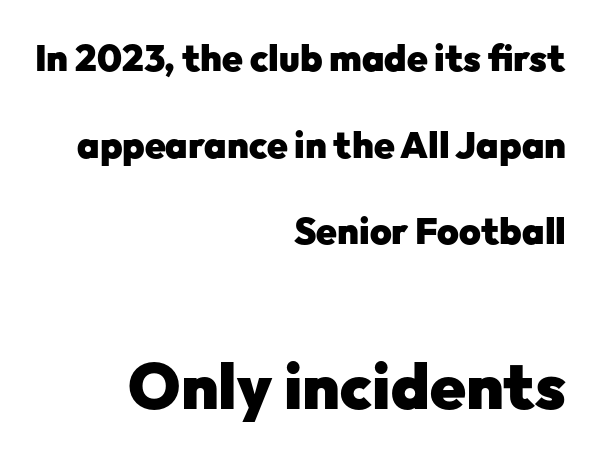
{"serif": "no", "italic": "no", "bold": "yes", "weight": "heavy", "width": "normal", "stroke_contrast": "low", "x_height": "medium", "monospaced": "no", "underline": "no", "align": "right", "line_spacing": "loose", "line_spacing_ratio": 2.34, "letter_spacing": "normal", "letter_spacing_em": 0.0, "larger_block": "second", "size_ratio": 1.73, "glyph_px": 64}
